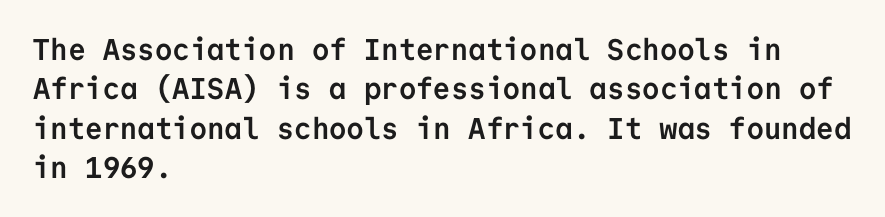
Q: Is the text bold? A: Yes.
Q: Is the text italic (slanted)? A: No, it is upright.
Q: Is the typeface a serif or a sans-serif typeface? A: Sans-serif.
Q: Is the text underlined? A: No.
Q: How is the paragraph aligned? A: Left-aligned.
Q: Is the spacing between letters normal or unusually wide? A: Normal.
Q: Is the spacing between lines tight, normal or loose? A: Normal.
Q: Width (condensed, normal, or wide)? A: Normal.
Q: Stroke contrast? A: Low.
Q: x-height? A: Medium.
Q: Monospaced? A: Yes.
